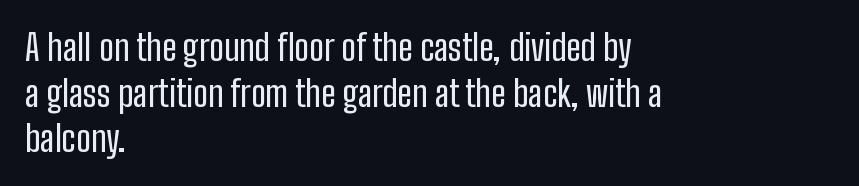
Q: Is the text italic (slanted)? A: No, it is upright.
Q: Is the typeface a serif or a sans-serif typeface? A: Sans-serif.
Q: Is the text underlined? A: No.
Q: How is the paragraph aligned? A: Left-aligned.
Q: Is the spacing between letters normal or unusually wide? A: Normal.
Q: Is the spacing between lines tight, normal or loose? A: Normal.
Q: Width (condensed, normal, or wide)? A: Condensed.
Q: Stroke contrast? A: Low.
Q: x-height? A: Medium.
Q: Monospaced? A: No.
